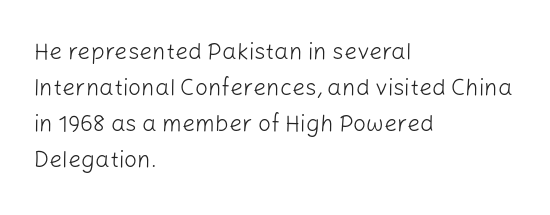
{"italic": "no", "bold": "no", "underline": "no", "align": "left", "line_spacing": "normal", "line_spacing_ratio": 1.56, "letter_spacing": "normal", "letter_spacing_em": 0.0, "glyph_px": 23}
